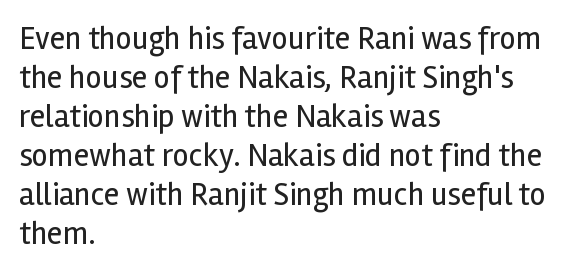
The image shows 32 px regular-weight sans-serif type, upright; set left-aligned, line spacing 1.22x, normal letter spacing, not underlined; a medium x-height.
